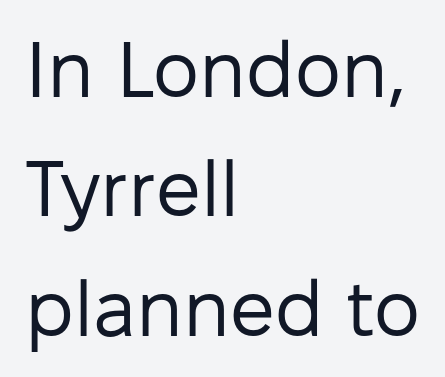
The image shows 79 px regular-weight sans-serif type, upright; set left-aligned, normal line spacing (1.51x), normal letter spacing, not underlined; low stroke contrast and a medium x-height.
